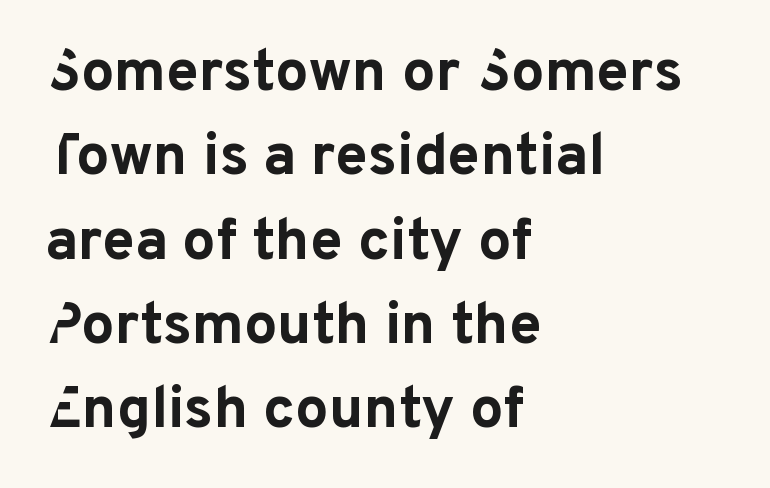
{"serif": "no", "italic": "no", "bold": "yes", "weight": "bold", "width": "normal", "stroke_contrast": "low", "x_height": "medium", "monospaced": "no", "underline": "no", "align": "left", "line_spacing": "normal", "line_spacing_ratio": 1.43, "letter_spacing": "normal", "letter_spacing_em": 0.0, "glyph_px": 59}
